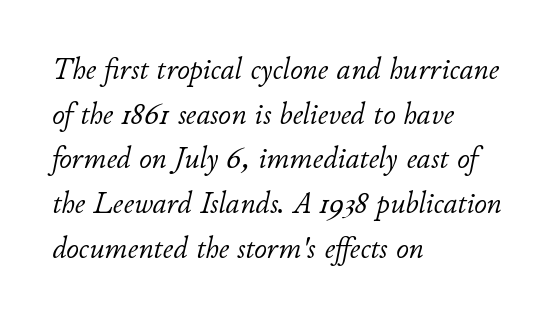
Q: Is the text bold? A: No.
Q: Is the text italic (slanted)? A: Yes, it leans right by about 11 degrees.
Q: Is the text underlined? A: No.
Q: How is the paragraph aligned? A: Left-aligned.
Q: Is the spacing between letters normal or unusually wide? A: Normal.
Q: Is the spacing between lines tight, normal or loose? A: Normal.
Q: Width (condensed, normal, or wide)? A: Normal.
Q: Stroke contrast? A: Low.
Q: x-height? A: Small.
Q: Monospaced? A: No.
